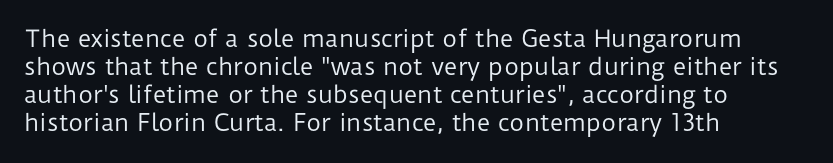
Every stem runs plumb, perpendicular to the baseline. Layout note: lines flush left. Decoration check: the copy has no underline. Short note: letters normally spaced.
